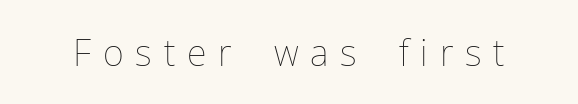
The image shows 36 px thin type, upright; set unusually wide letter spacing (+0.33 em), not underlined; low stroke contrast and a medium x-height.
